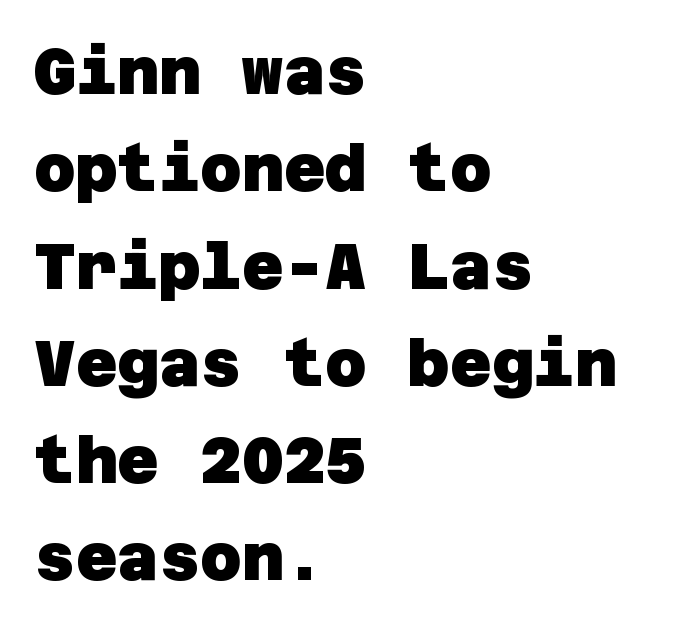
Q: Is the text bold? A: Yes.
Q: Is the typeface a serif or a sans-serif typeface? A: Sans-serif.
Q: Is the text underlined? A: No.
Q: How is the paragraph aligned? A: Left-aligned.
Q: Is the spacing between letters normal or unusually wide? A: Normal.
Q: Is the spacing between lines tight, normal or loose? A: Normal.
Q: Width (condensed, normal, or wide)? A: Normal.
Q: Stroke contrast? A: Low.
Q: x-height? A: Large.
